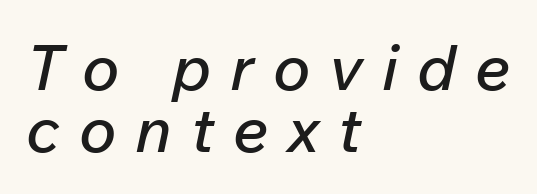
Each letter keeps its own natural width here, so spacing adapts to shape. Does extra space separate the letters? Yes, quite a lot of it. Leading: reduced. Caption: multi-line text, flush left, ragged right. This sample uses an oblique cut, with every glyph tilted off the vertical. Descenders hang freely into open space.
